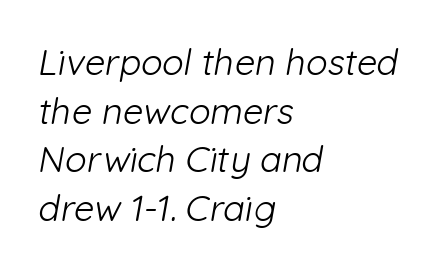
The space directly below the letters is spotless. Look at the bottom of the vertical strokes: they stop flat, with no serifs. These lines are rendered in a variable-pitch font. Leftover space on each line is placed entirely after the last word. The strokes are not fattened; the text isn't bold. Notice how descenders clear the ascenders below comfortably — that's standard leading.
